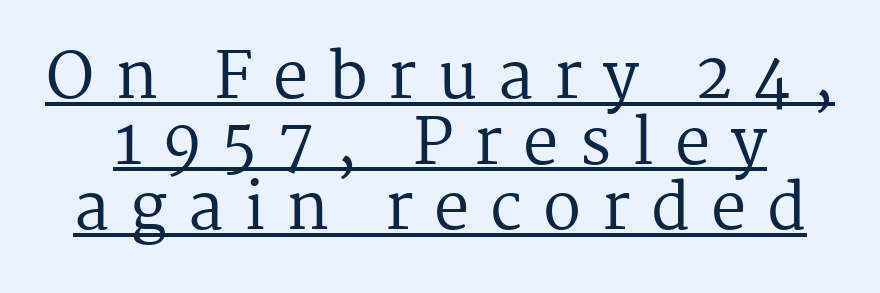
Looks like regular typesetting: each glyph gets only the width it needs. How would I describe the line gaps? Narrow and economical. These glyphs show unthickened strokes, regular width or finer. The font family rendered here belongs to the serif group. The rendering uses the underline text-decoration.
